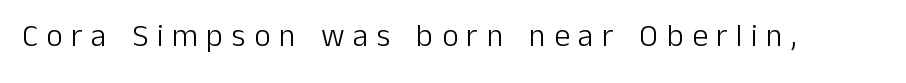
The image shows 32 px light sans-serif type, upright; set unusually wide letter spacing (+0.26 em), not underlined; low stroke contrast and a medium x-height.
